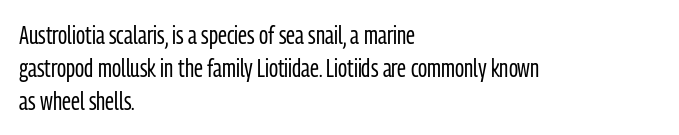
The image shows 25 px text type, upright; set left-aligned, normal line spacing (1.32x), normal letter spacing, not underlined.
